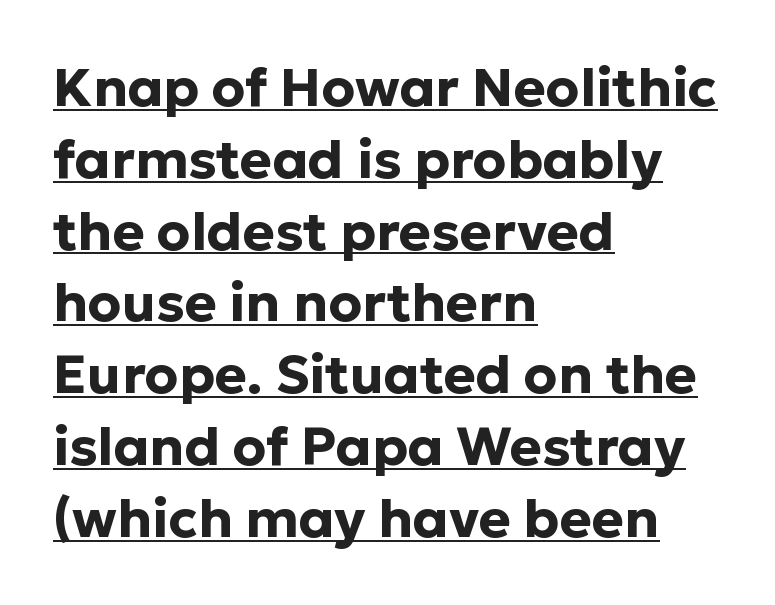
Q: Is the text bold? A: Yes.
Q: Is the text italic (slanted)? A: No, it is upright.
Q: Is the typeface a serif or a sans-serif typeface? A: Sans-serif.
Q: Is the text underlined? A: Yes.
Q: How is the paragraph aligned? A: Left-aligned.
Q: Is the spacing between letters normal or unusually wide? A: Normal.
Q: Is the spacing between lines tight, normal or loose? A: Normal.
Q: Width (condensed, normal, or wide)? A: Normal.
Q: Stroke contrast? A: Low.
Q: x-height? A: Medium.
Q: Monospaced? A: No.
